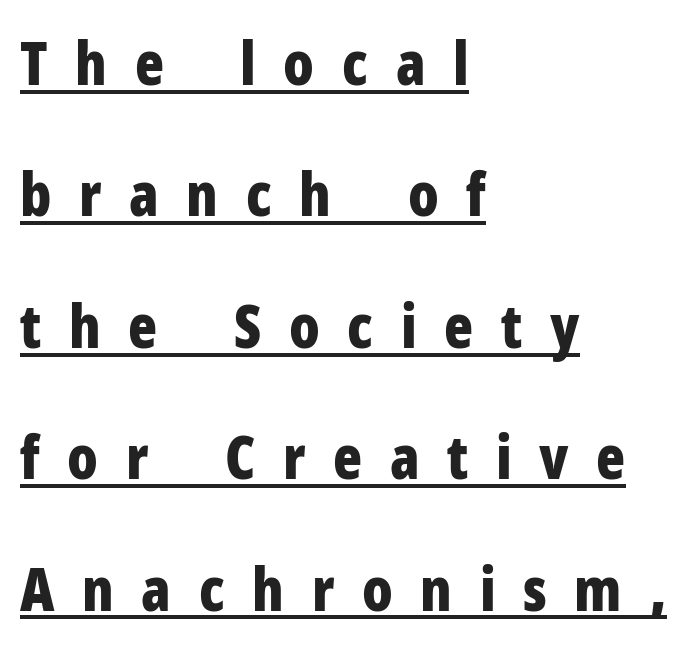
Q: Is the text bold? A: Yes.
Q: Is the text italic (slanted)? A: No, it is upright.
Q: Is the typeface a serif or a sans-serif typeface? A: Sans-serif.
Q: Is the text underlined? A: Yes.
Q: How is the paragraph aligned? A: Left-aligned.
Q: Is the spacing between letters normal or unusually wide? A: Unusually wide.
Q: Is the spacing between lines tight, normal or loose? A: Loose.
Q: Width (condensed, normal, or wide)? A: Condensed.
Q: Stroke contrast? A: Low.
Q: x-height? A: Medium.
Q: Monospaced? A: No.
